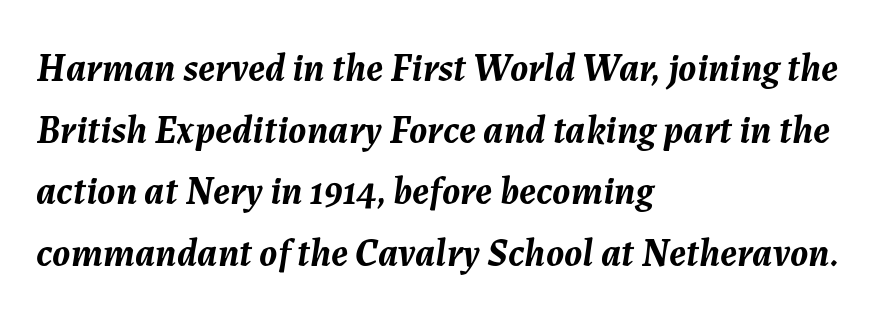
Q: Is the text bold? A: Yes.
Q: Is the text italic (slanted)? A: Yes, it leans right by about 7 degrees.
Q: Is the text underlined? A: No.
Q: How is the paragraph aligned? A: Left-aligned.
Q: Is the spacing between letters normal or unusually wide? A: Normal.
Q: Is the spacing between lines tight, normal or loose? A: Normal.
Q: Width (condensed, normal, or wide)? A: Normal.
Q: Stroke contrast? A: Medium.
Q: x-height? A: Medium.
Q: Monospaced? A: No.
